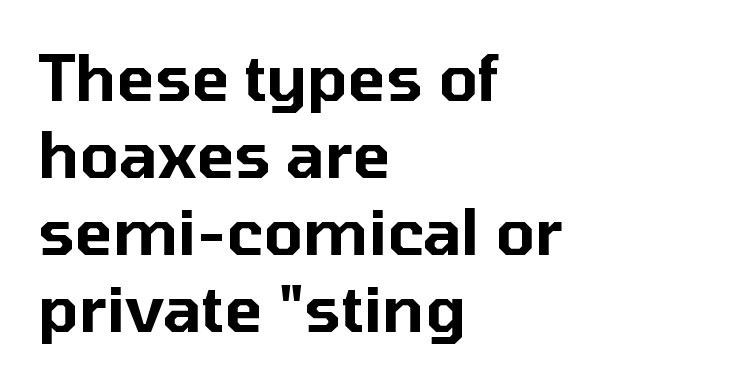
{"serif": "no", "italic": "no", "width": "normal", "stroke_contrast": "low", "x_height": "medium", "monospaced": "no", "underline": "no", "align": "left", "line_spacing_ratio": 1.22, "letter_spacing": "normal", "letter_spacing_em": 0.0, "glyph_px": 63}
